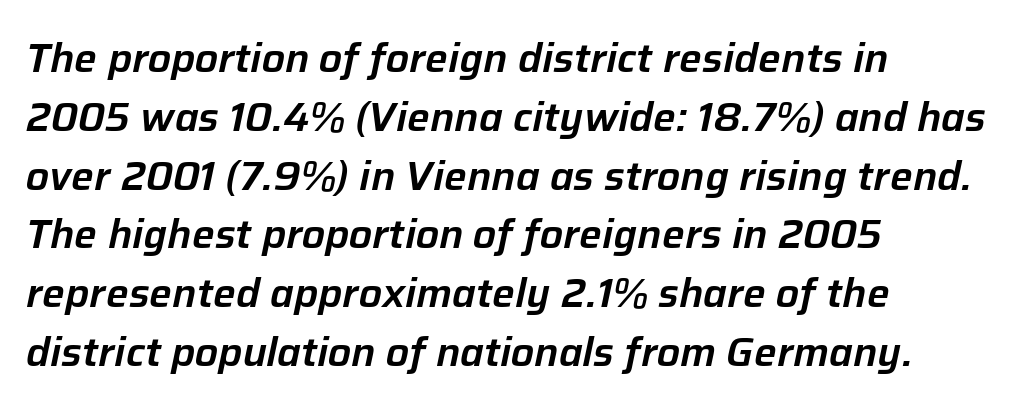
The image shows 40 px text type, italic (leaning right); set left-aligned, normal line spacing (1.47x), normal letter spacing, not underlined; low stroke contrast and a medium x-height.
